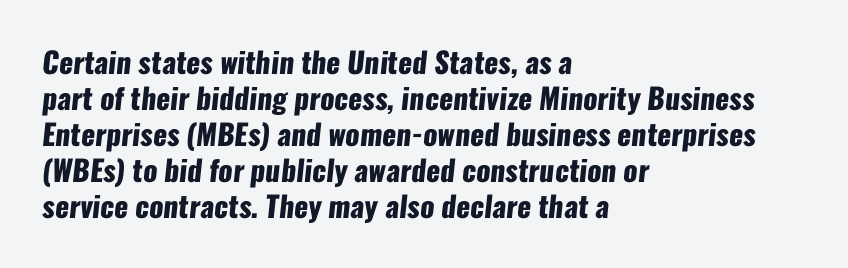
No word sits above an underline. A typesetter would call this proportional, since set widths differ per character. These lines are composed in type without serifs. The paragraph shown leans on its left margin. These lines keep a tight, regular rhythm from letter to letter.
